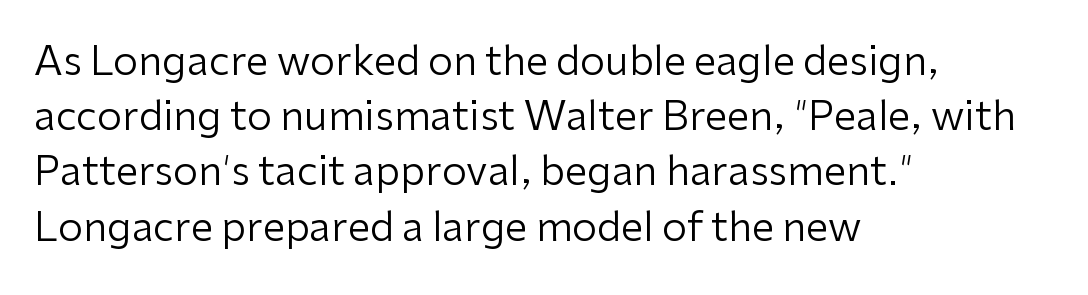
The image shows 40 px regular-weight sans-serif type, upright; set left-aligned, normal line spacing (1.38x), normal letter spacing, not underlined; low stroke contrast and a medium x-height.
